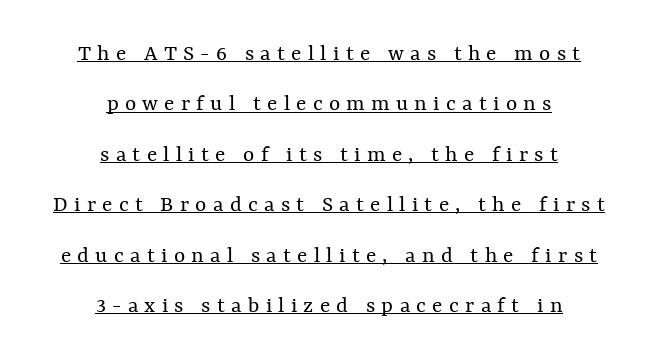
The lines are spread far apart with generous leading. Vertical strokes here are truly vertical. The letterforms stand isolated, each surrounded by extra space. Every row of glyphs is offset so its center matches the block's center. Compared with undecorated copy, this sample adds a rule below the words. The weight would be labelled regular, book, light, or lighter still.
